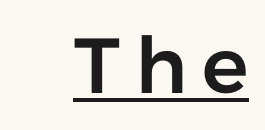
{"serif": "no", "italic": "no", "width": "normal", "stroke_contrast": "low", "x_height": "medium", "monospaced": "no", "underline": "yes", "glyph_px": 78}
